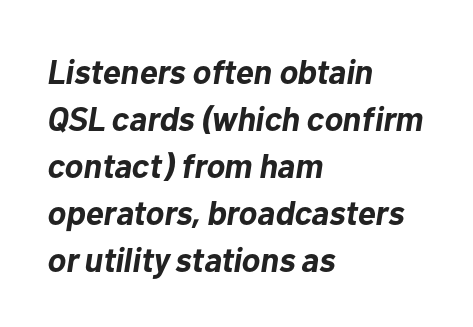
The image shows 34 px bold type, italic (leaning right); set left-aligned, normal line spacing (1.38x), normal letter spacing, not underlined; low stroke contrast and a medium x-height.
